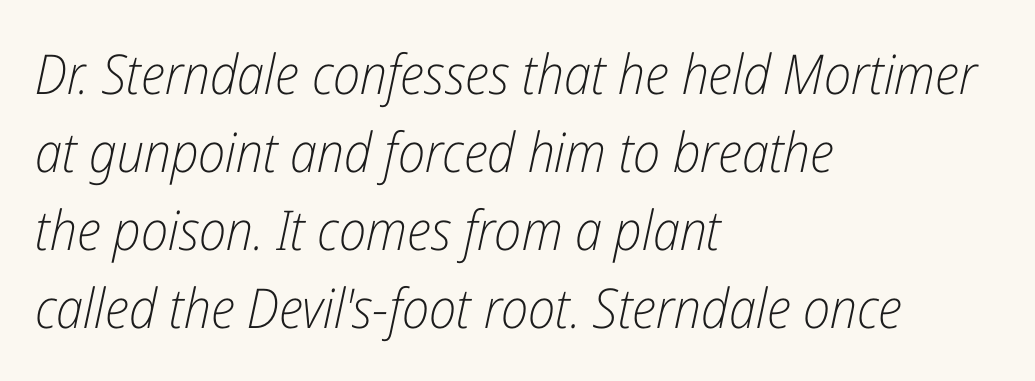
{"italic": "yes", "lean": "right", "slant_degrees": 12, "bold": "no", "weight": "light", "width": "condensed", "stroke_contrast": "low", "x_height": "medium", "monospaced": "no", "underline": "no", "align": "left", "line_spacing": "normal", "line_spacing_ratio": 1.42, "letter_spacing": "normal", "letter_spacing_em": 0.0, "glyph_px": 55}
